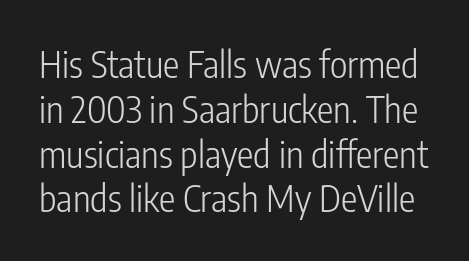
Q: Is the text bold? A: No.
Q: Is the text italic (slanted)? A: No, it is upright.
Q: Is the typeface a serif or a sans-serif typeface? A: Sans-serif.
Q: Is the text underlined? A: No.
Q: Is the spacing between letters normal or unusually wide? A: Normal.
Q: Width (condensed, normal, or wide)? A: Condensed.
Q: Stroke contrast? A: Low.
Q: x-height? A: Medium.
Q: Monospaced? A: No.
